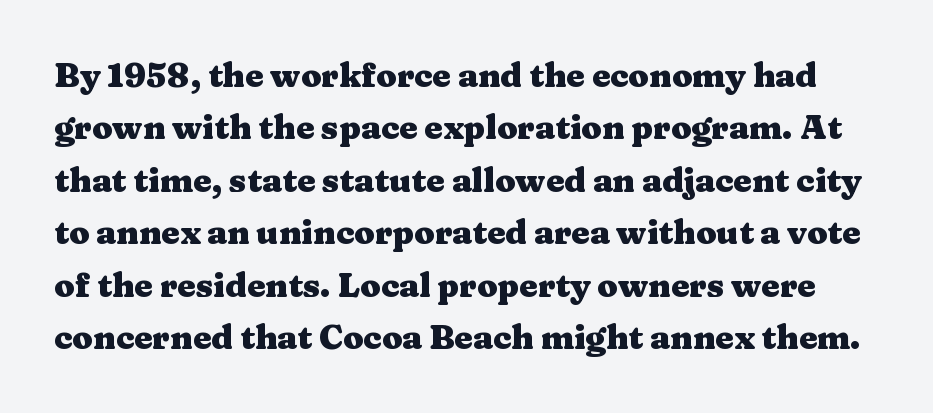
Q: Is the text bold? A: Yes.
Q: Is the text italic (slanted)? A: No, it is upright.
Q: Is the typeface a serif or a sans-serif typeface? A: Serif.
Q: Is the text underlined? A: No.
Q: Is the spacing between letters normal or unusually wide? A: Normal.
Q: Is the spacing between lines tight, normal or loose? A: Normal.
Q: Width (condensed, normal, or wide)? A: Wide.
Q: Stroke contrast? A: Medium.
Q: x-height? A: Medium.
Q: Monospaced? A: No.
